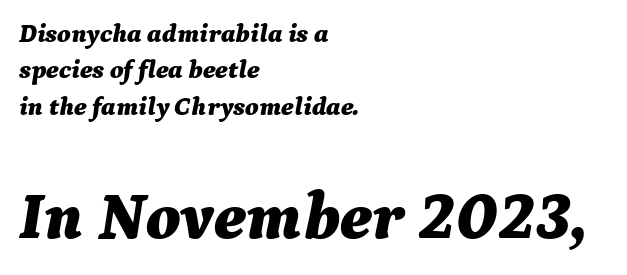
The tracking reads as untouched default to a designer's eye. Caption: bold face, heavy strokes. Does the leading feel generous? No, just average. Rendered with sloped, italic letterforms.
